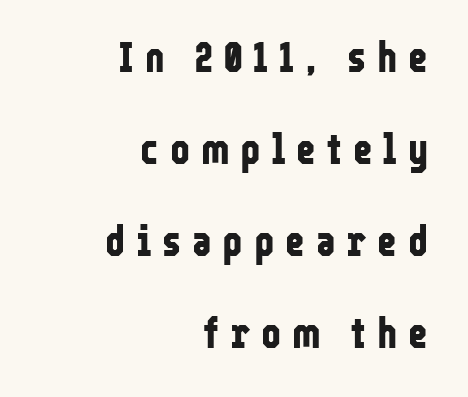
Q: Is the text bold? A: Yes.
Q: Is the text italic (slanted)? A: No, it is upright.
Q: Is the typeface a serif or a sans-serif typeface? A: Sans-serif.
Q: Is the text underlined? A: No.
Q: How is the paragraph aligned? A: Right-aligned.
Q: Is the spacing between letters normal or unusually wide? A: Unusually wide.
Q: Is the spacing between lines tight, normal or loose? A: Loose.
Q: Width (condensed, normal, or wide)? A: Condensed.
Q: Stroke contrast? A: Low.
Q: x-height? A: Medium.
Q: Monospaced? A: No.
